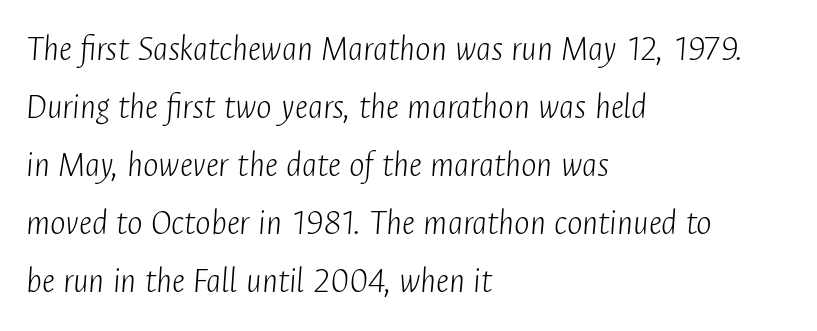
Q: Is the text bold? A: No.
Q: Is the text italic (slanted)? A: Yes, it leans right by about 4 degrees.
Q: Is the text underlined? A: No.
Q: How is the paragraph aligned? A: Left-aligned.
Q: Is the spacing between letters normal or unusually wide? A: Normal.
Q: Is the spacing between lines tight, normal or loose? A: Normal.
Q: Width (condensed, normal, or wide)? A: Condensed.
Q: Stroke contrast? A: Low.
Q: x-height? A: Medium.
Q: Monospaced? A: No.
